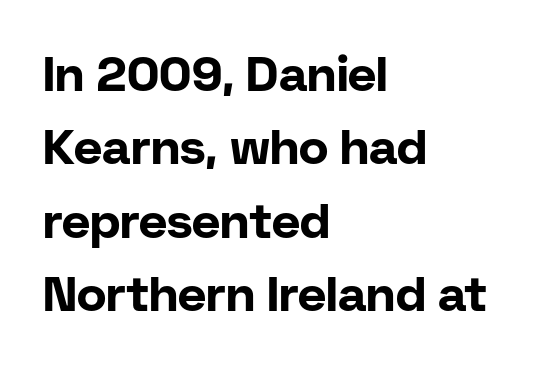
{"serif": "no", "italic": "no", "bold": "yes", "weight": "bold", "width": "normal", "stroke_contrast": "low", "x_height": "medium", "monospaced": "no", "underline": "no", "align": "left", "line_spacing": "normal", "line_spacing_ratio": 1.5, "letter_spacing": "normal", "letter_spacing_em": 0.0, "glyph_px": 49}
